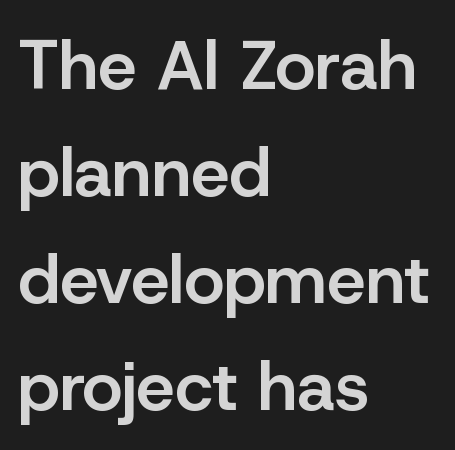
Q: Is the text bold? A: Semi-bold.
Q: Is the text italic (slanted)? A: No, it is upright.
Q: Is the typeface a serif or a sans-serif typeface? A: Sans-serif.
Q: Is the text underlined? A: No.
Q: How is the paragraph aligned? A: Left-aligned.
Q: Is the spacing between letters normal or unusually wide? A: Normal.
Q: Is the spacing between lines tight, normal or loose? A: Normal.
Q: Width (condensed, normal, or wide)? A: Normal.
Q: Stroke contrast? A: Low.
Q: x-height? A: Medium.
Q: Monospaced? A: No.
